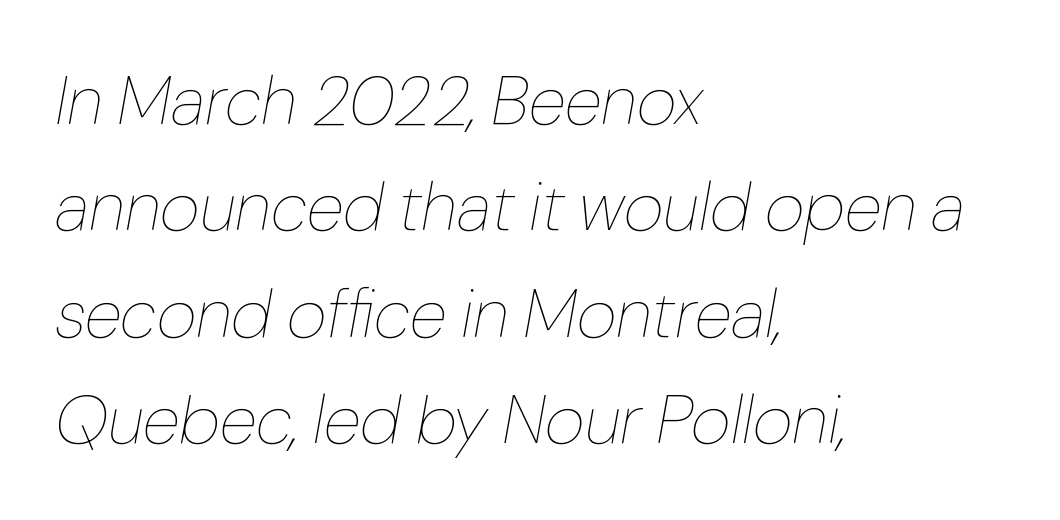
Q: Is the text bold? A: No.
Q: Is the text italic (slanted)? A: Yes, it leans right by about 10 degrees.
Q: Is the text underlined? A: No.
Q: How is the paragraph aligned? A: Left-aligned.
Q: Is the spacing between letters normal or unusually wide? A: Normal.
Q: Is the spacing between lines tight, normal or loose? A: Normal.
Q: Width (condensed, normal, or wide)? A: Normal.
Q: Stroke contrast? A: Low.
Q: x-height? A: Medium.
Q: Monospaced? A: No.
